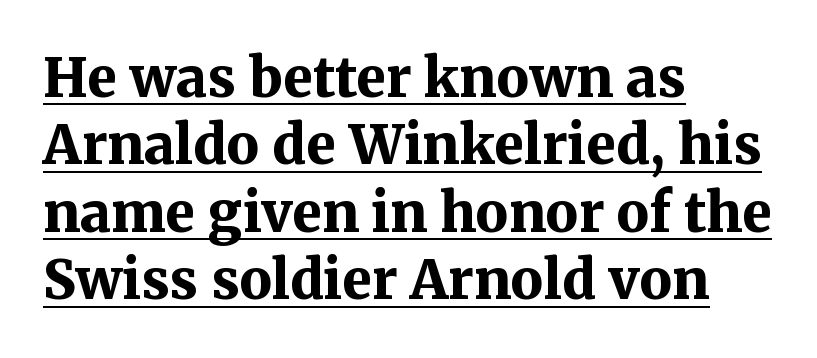
The image shows 54 px bold serif type, upright; set left-aligned, normal line spacing (1.25x), normal letter spacing, underlined; medium stroke contrast and a medium x-height.
